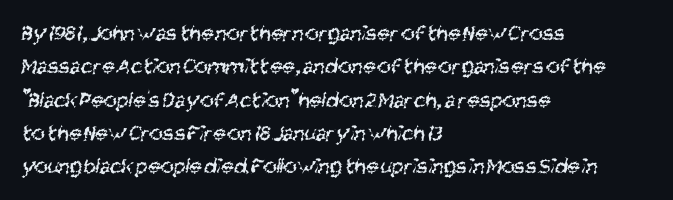
The image shows 23 px text type; set left-aligned, normal line spacing (1.45x), normal letter spacing, not underlined.
